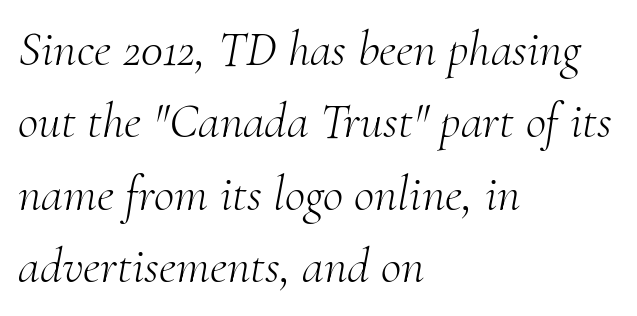
You could not count columns in this text — the font is proportionally spaced. Glance below the letters and you will spot only blank space. The gaps between neighbouring characters are ordinary and unremarkable. Each line starts at the same left margin while the right side varies. The typeface has the unassuming heft of standard copy or less. Honestly, the row spacing looks completely unremarkable.
